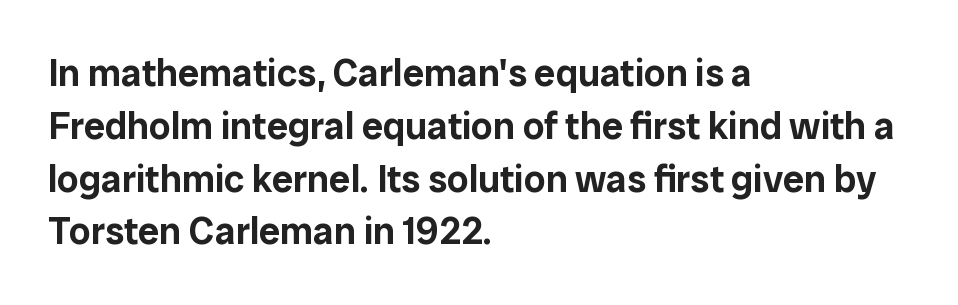
The image shows 38 px sans-serif type, upright; set left-aligned, normal line spacing (1.39x), normal letter spacing, not underlined; low stroke contrast and a medium x-height.
